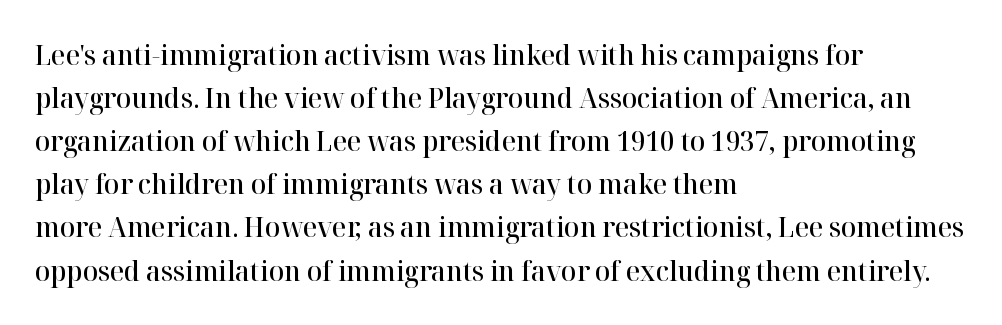
The image shows 28 px semibold serif type, upright; set left-aligned, normal line spacing (1.54x), normal letter spacing, not underlined; high stroke contrast and a medium x-height.
